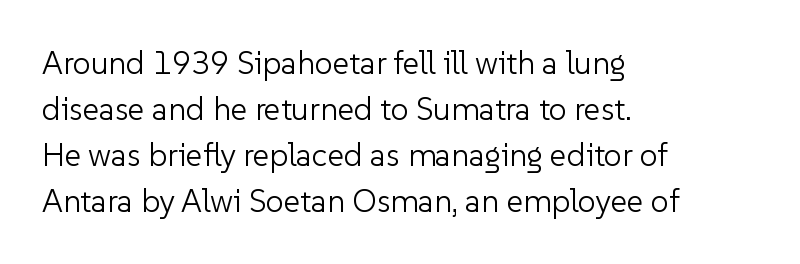
Q: Is the text bold? A: No.
Q: Is the text italic (slanted)? A: No, it is upright.
Q: Is the typeface a serif or a sans-serif typeface? A: Sans-serif.
Q: Is the text underlined? A: No.
Q: How is the paragraph aligned? A: Left-aligned.
Q: Is the spacing between letters normal or unusually wide? A: Normal.
Q: Is the spacing between lines tight, normal or loose? A: Normal.
Q: Width (condensed, normal, or wide)? A: Normal.
Q: Stroke contrast? A: Low.
Q: x-height? A: Medium.
Q: Monospaced? A: No.
